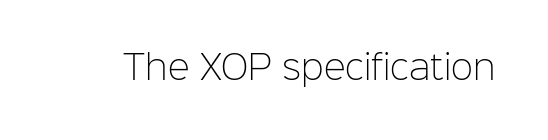
Q: Is the text bold? A: No.
Q: Is the text italic (slanted)? A: No, it is upright.
Q: Is the typeface a serif or a sans-serif typeface? A: Sans-serif.
Q: Is the text underlined? A: No.
Q: Is the spacing between letters normal or unusually wide? A: Normal.
Q: Width (condensed, normal, or wide)? A: Normal.
Q: Stroke contrast? A: Low.
Q: x-height? A: Medium.
Q: Monospaced? A: No.
